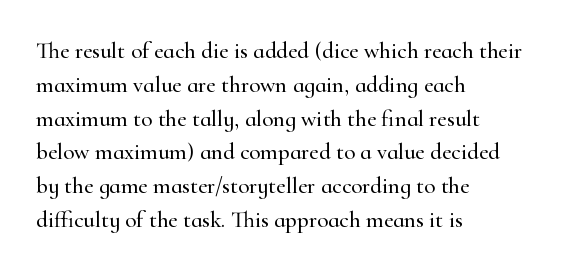
{"italic": "no", "underline": "no", "align": "left", "line_spacing": "normal", "line_spacing_ratio": 1.47, "letter_spacing": "normal", "letter_spacing_em": 0.0, "glyph_px": 23}
